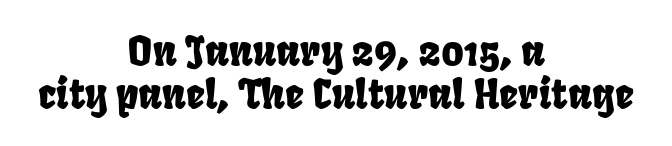
The image shows 41 px condensed sans-serif type; set centered, tight line spacing (1.05x), normal letter spacing, not underlined; low stroke contrast and a large x-height.
